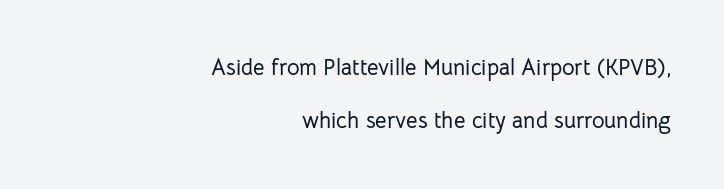
Rendered with straight, roman letterforms. The horizontal fit of the characters is conventional and even. Each line ends at the same right margin while the left side varies. One glance says open: line gaps are wider than usual.
